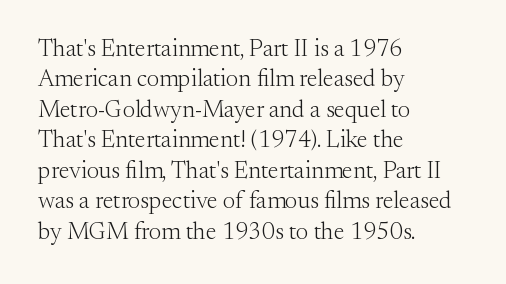
The image shows 24 px text type, upright; set left-aligned, normal line spacing (1.27x), normal letter spacing, not underlined.
